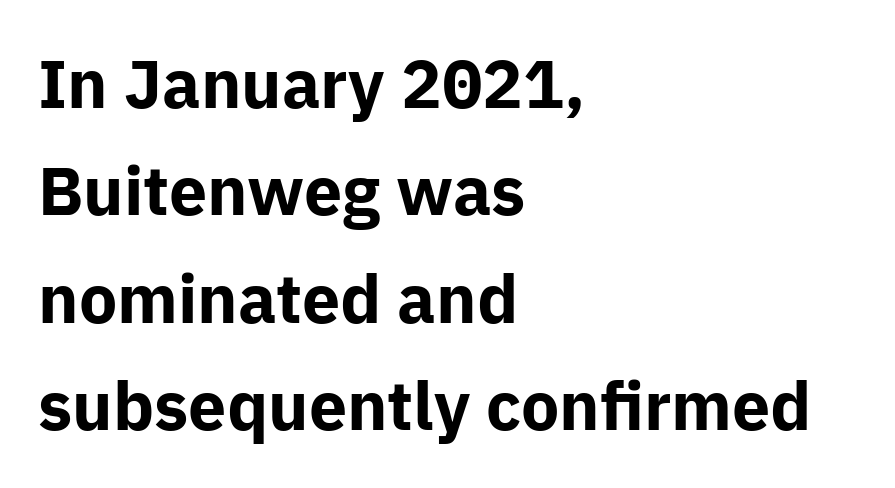
The image shows 68 px bold sans-serif type, upright; set left-aligned, normal line spacing (1.58x), normal letter spacing, not underlined; low stroke contrast and a medium x-height.
